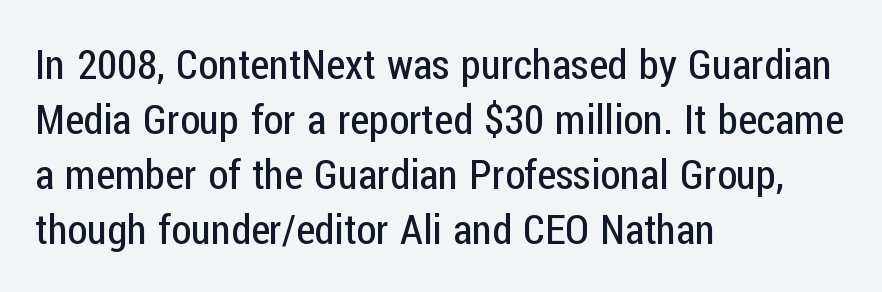
Q: Is the text bold? A: No.
Q: Is the text italic (slanted)? A: No, it is upright.
Q: Is the typeface a serif or a sans-serif typeface? A: Sans-serif.
Q: Is the text underlined? A: No.
Q: How is the paragraph aligned? A: Left-aligned.
Q: Is the spacing between letters normal or unusually wide? A: Normal.
Q: Is the spacing between lines tight, normal or loose? A: Normal.
Q: Width (condensed, normal, or wide)? A: Condensed.
Q: Stroke contrast? A: Low.
Q: x-height? A: Medium.
Q: Monospaced? A: No.
